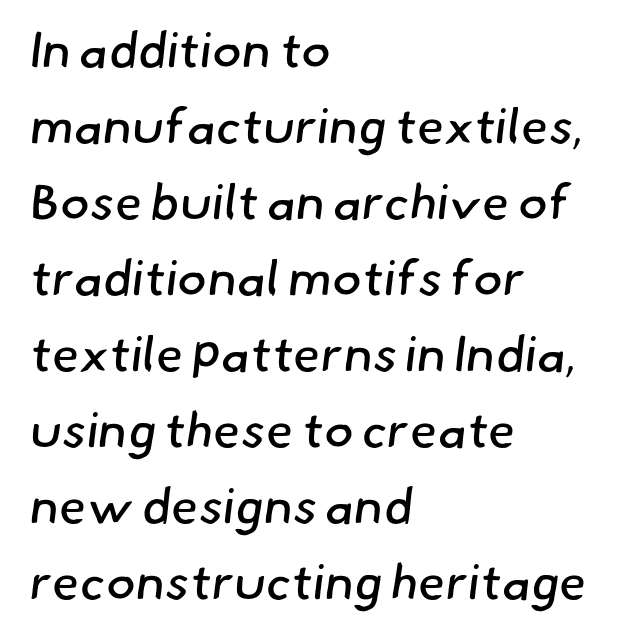
Q: Is the text bold? A: No.
Q: Is the typeface a serif or a sans-serif typeface? A: Sans-serif.
Q: Is the text underlined? A: No.
Q: How is the paragraph aligned? A: Left-aligned.
Q: Is the spacing between letters normal or unusually wide? A: Normal.
Q: Is the spacing between lines tight, normal or loose? A: Normal.
Q: Width (condensed, normal, or wide)? A: Normal.
Q: Stroke contrast? A: Low.
Q: x-height? A: Small.
Q: Monospaced? A: No.
